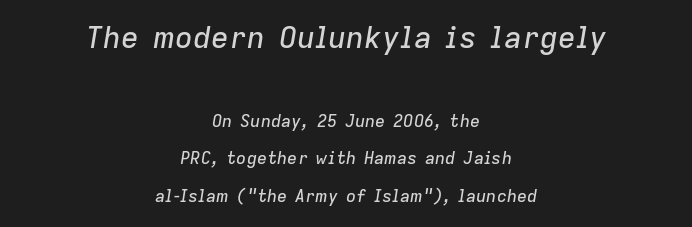
Would a proofreader flag this as italicized? Yes. The space beneath each line is pristine and unruled. Horizontal alignment here is central, giving a formal, balanced look. The passage shown begins with its larger block and ends with its smaller one. Widely set lines give the paragraph a tall, airy silhouette. Spacing verdict: proportional, widths tailored to each character.
